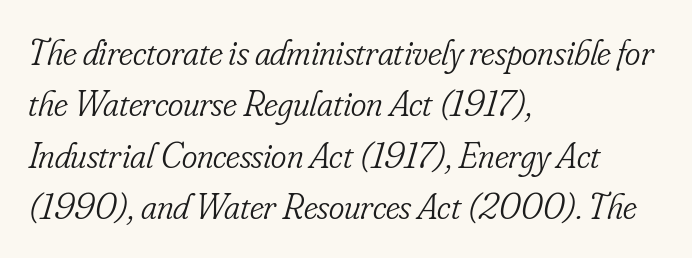
Character widths vary here, with narrow letters taking less room than wide ones. Is there much room between lines? A standard amount, neither cramped nor airy. The space directly below the letters is spotless. An italicized treatment has been applied to the whole sample. This reads as an unemphasized weight, regular at the heaviest.
